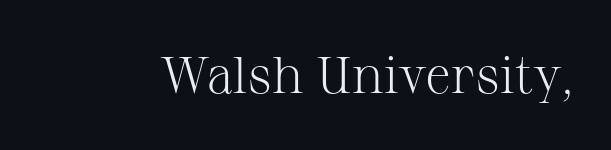
The lettering holds an erect, upright posture throughout. Typographically, this falls in the serif category. The strip under each line holds only bare page. No extra ink here — the face is not bold. Between one letter and the next there's only the usual sliver of space.
